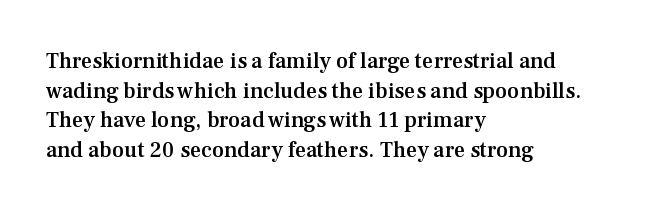
No word sits above an underline. Look at the stroke-to-counter ratio: somewhat heavy, a semibold. When letters stand straight like this, we call the style roman or upright. Observe the ordinary spacing: letters are neighbours, not strangers. The space between consecutive lines is moderate.
